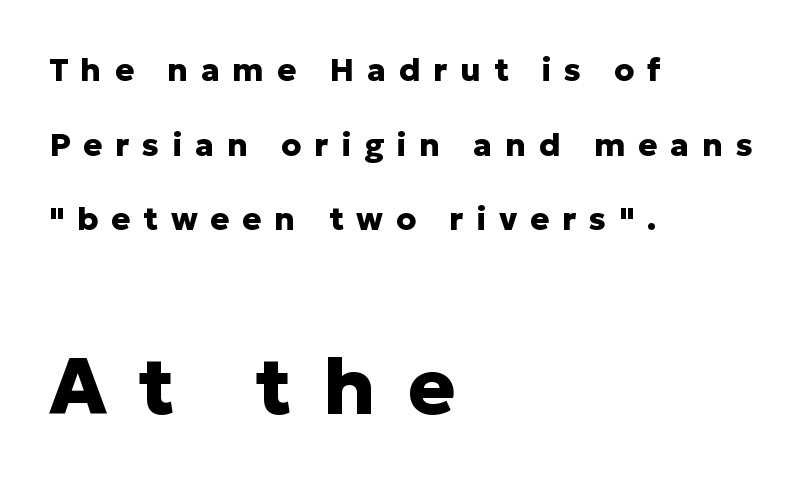
{"serif": "no", "italic": "no", "bold": "yes", "weight": "heavy", "width": "normal", "stroke_contrast": "low", "x_height": "medium", "monospaced": "no", "underline": "no", "align": "left", "line_spacing": "loose", "line_spacing_ratio": 2.33, "letter_spacing": "wide", "letter_spacing_em": 0.4, "larger_block": "second", "size_ratio": 2.47, "glyph_px": 79}
